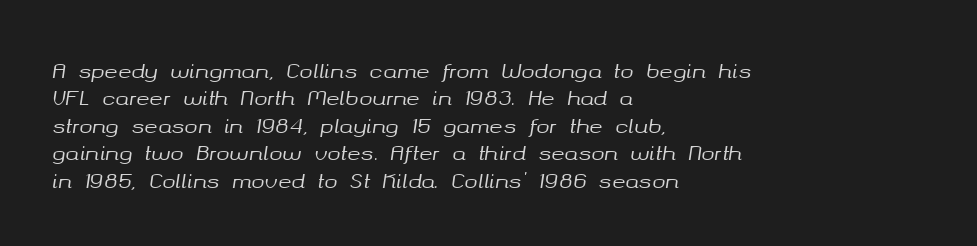
A typesetter would call this leading conventional body-copy spacing. Look at the tracking — it's just the regular setting, nothing added. This is oblique type, the kind used for emphasis or titles. The gap between lines stays unmarked.
